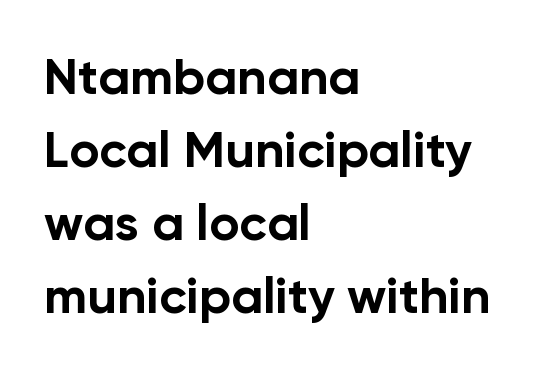
{"serif": "no", "italic": "no", "bold": "yes", "weight": "bold", "width": "normal", "stroke_contrast": "low", "x_height": "medium", "monospaced": "no", "underline": "no", "align": "left", "line_spacing": "normal", "line_spacing_ratio": 1.43, "letter_spacing": "normal", "letter_spacing_em": 0.0, "glyph_px": 51}
